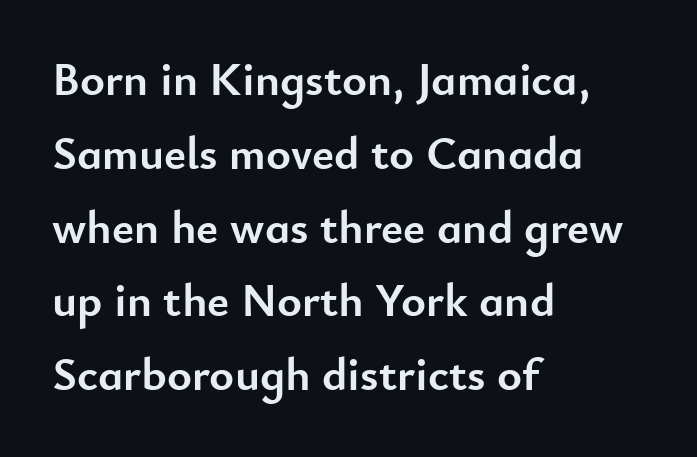
The image shows 47 px semibold sans-serif type, upright; set left-aligned, normal line spacing (1.57x), normal letter spacing, not underlined; low stroke contrast and a small x-height.
